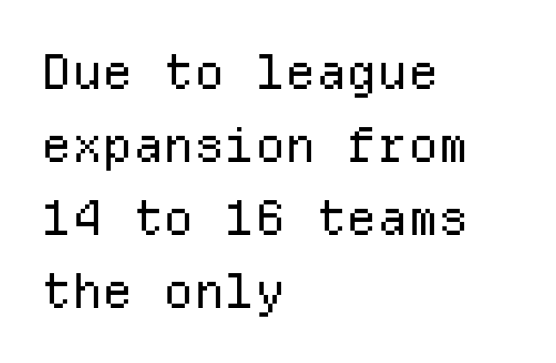
The axis of the letterforms is exactly vertical. Any mark beneath the type? The region is blank. Notice how descenders clear the ascenders below comfortably — that's standard leading. How are the letters spaced? Ordinarily, with no added tracking. The letters march in equal steps, a hallmark of fixed-pitch type. Observe the absence of serifs on each vertical stroke in this sample.
